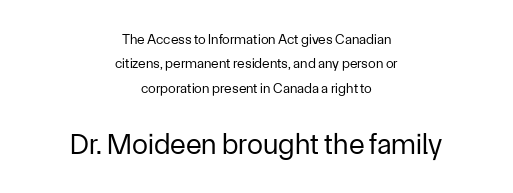
The weight tops out at a normal text grade. Note the varied advance widths — an 'i' is clearly narrower than an 'm'. The lines in this sample share a center point and differ in where they start and stop. Underline: absent.
